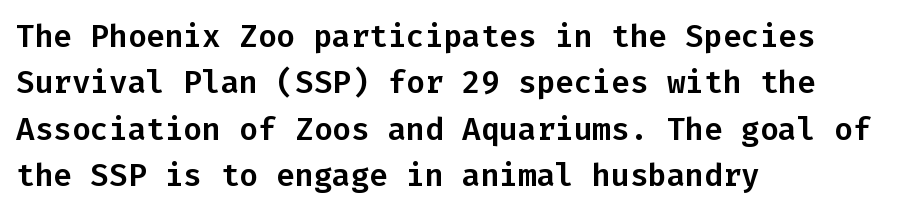
Q: Is the text italic (slanted)? A: No, it is upright.
Q: Is the typeface a serif or a sans-serif typeface? A: Sans-serif.
Q: Is the text underlined? A: No.
Q: How is the paragraph aligned? A: Left-aligned.
Q: Is the spacing between letters normal or unusually wide? A: Normal.
Q: Is the spacing between lines tight, normal or loose? A: Normal.
Q: Width (condensed, normal, or wide)? A: Normal.
Q: Stroke contrast? A: Low.
Q: x-height? A: Medium.
Q: Monospaced? A: Yes.
